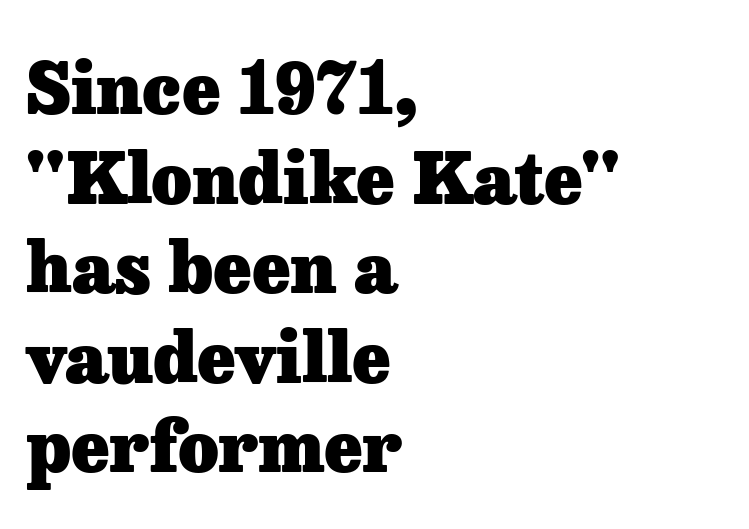
The image shows 70 px heavy serif type, upright; set left-aligned, normal line spacing (1.28x), normal letter spacing, not underlined; low stroke contrast and a medium x-height.
